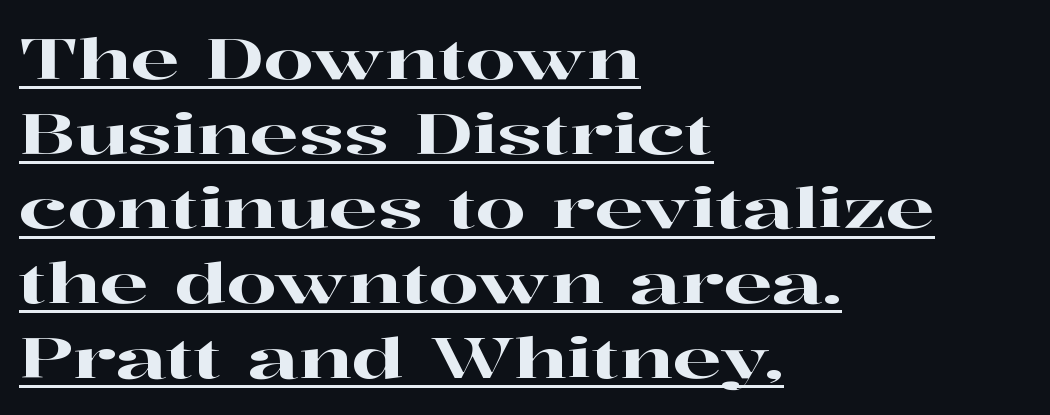
Proportional: the letters do not fall into vertical columns. What's the leading like? Ordinary, nothing unusual. Short note: letters normally spaced. Unlike italic type, these characters show no tilt at all. A continuous stroke trails under the words, as in a hyperlink.
